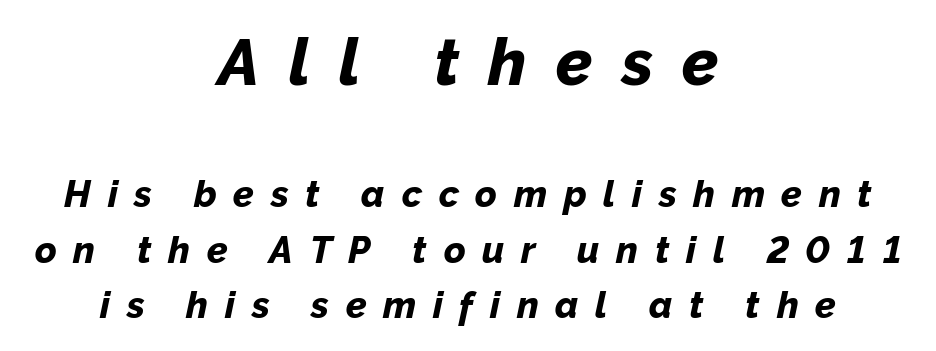
Reading down the block, each line starts at a different indent, mirrored at its end. Clear beneath every line of the passage. The rows are spaced the way most documents space them. Tracking value appears strongly positive — letters spread wide. The passage shown is typed in a proportional face where columns would drift.
